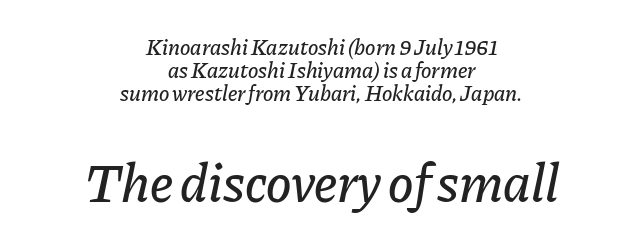
The image shows 54 px text type, italic (leaning right); set centered, tight line spacing (1.05x), normal letter spacing, not underlined; the second (bottom) block is 2.45x larger; low stroke contrast and a medium x-height.
